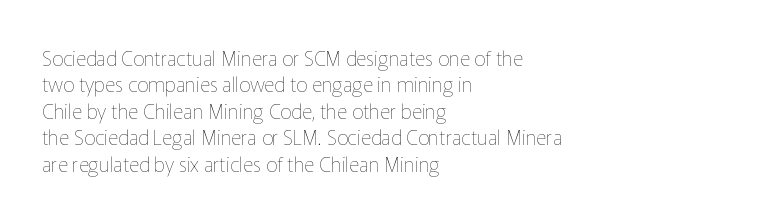
Q: Is the text bold? A: No.
Q: Is the text italic (slanted)? A: No, it is upright.
Q: Is the text underlined? A: No.
Q: How is the paragraph aligned? A: Left-aligned.
Q: Is the spacing between letters normal or unusually wide? A: Normal.
Q: Is the spacing between lines tight, normal or loose? A: Normal.
